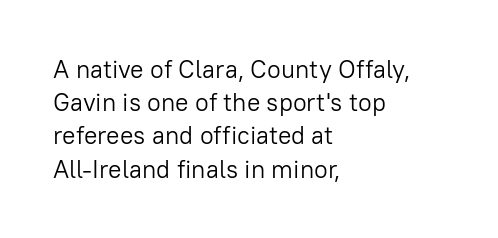
Q: Is the text bold? A: No.
Q: Is the text italic (slanted)? A: No, it is upright.
Q: Is the text underlined? A: No.
Q: How is the paragraph aligned? A: Left-aligned.
Q: Is the spacing between letters normal or unusually wide? A: Normal.
Q: Is the spacing between lines tight, normal or loose? A: Normal.
